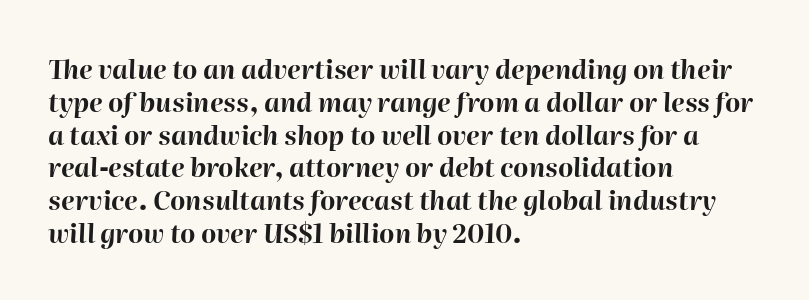
{"italic": "yes", "lean": "right", "slant_degrees": 2, "bold": "yes", "underline": "no", "align": "left", "line_spacing": "normal", "line_spacing_ratio": 1.26, "letter_spacing": "normal", "letter_spacing_em": 0.0, "glyph_px": 26}
